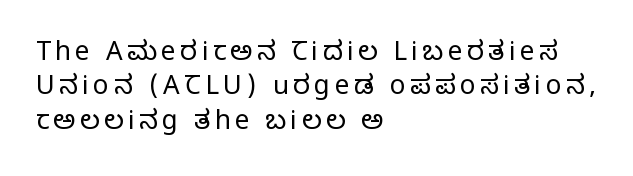
Q: Is the text bold? A: No.
Q: Is the text italic (slanted)? A: No, it is upright.
Q: Is the text underlined? A: No.
Q: How is the paragraph aligned? A: Left-aligned.
Q: Is the spacing between lines tight, normal or loose? A: Normal.
